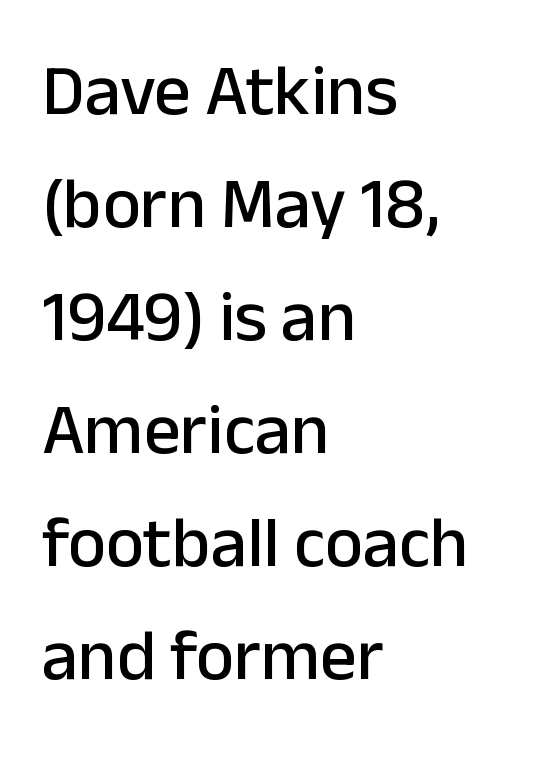
Q: Is the text italic (slanted)? A: No, it is upright.
Q: Is the typeface a serif or a sans-serif typeface? A: Sans-serif.
Q: Is the text underlined? A: No.
Q: How is the paragraph aligned? A: Left-aligned.
Q: Is the spacing between letters normal or unusually wide? A: Normal.
Q: Is the spacing between lines tight, normal or loose? A: Normal.
Q: Width (condensed, normal, or wide)? A: Normal.
Q: Stroke contrast? A: Low.
Q: x-height? A: Medium.
Q: Monospaced? A: No.
